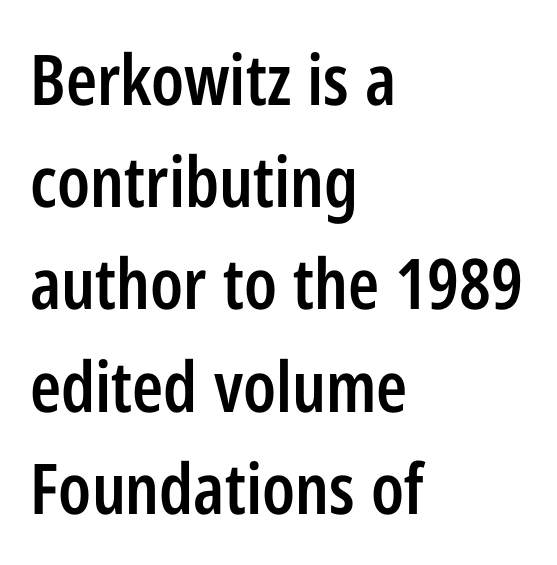
Looks like regular typesetting: each glyph gets only the width it needs. Does the weight exceed regular? Yes, but only to semibold. Unlike italic type, these characters show no tilt at all. Note: no serifs on the glyphs.
